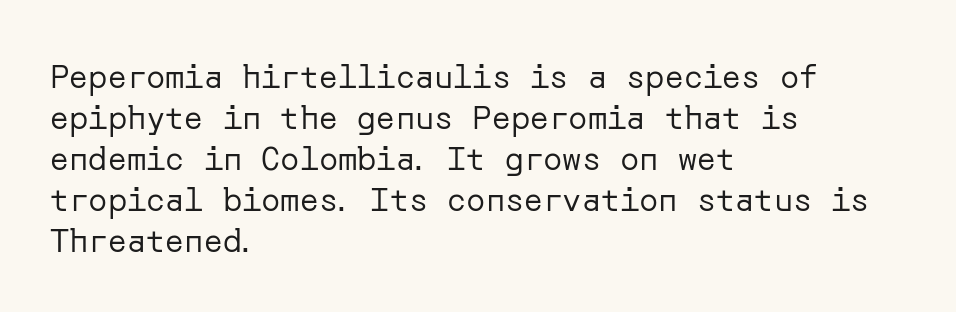
{"serif": "no", "italic": "no", "bold": "no", "weight": "regular", "width": "normal", "stroke_contrast": "low", "x_height": "medium", "underline": "no", "align": "left", "line_spacing": "normal", "line_spacing_ratio": 1.28, "letter_spacing": "normal", "letter_spacing_em": 0.0, "glyph_px": 32}
